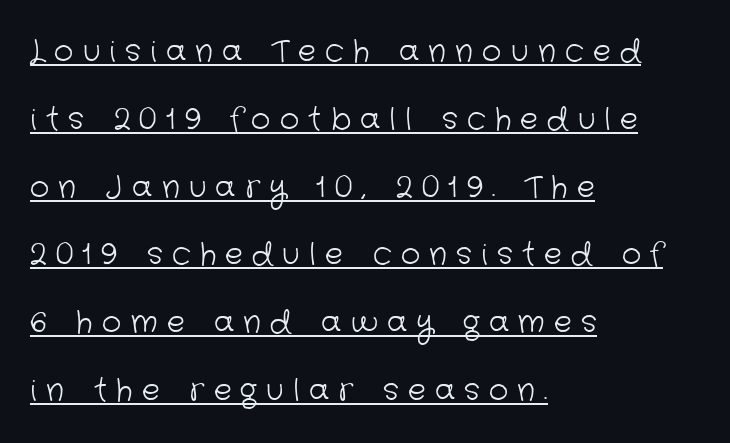
The image shows 30 px light sans-serif type; set left-aligned, loose line spacing (2.26x), unusually wide letter spacing (+0.31 em), underlined; low stroke contrast and a medium x-height.
